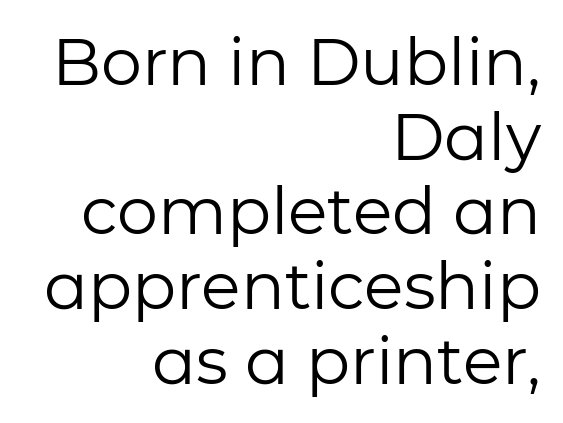
{"serif": "no", "italic": "no", "bold": "no", "weight": "regular", "width": "normal", "stroke_contrast": "low", "x_height": "medium", "monospaced": "no", "underline": "no", "align": "right", "line_spacing": "tight", "line_spacing_ratio": 1.15, "letter_spacing": "normal", "letter_spacing_em": 0.0, "glyph_px": 65}
